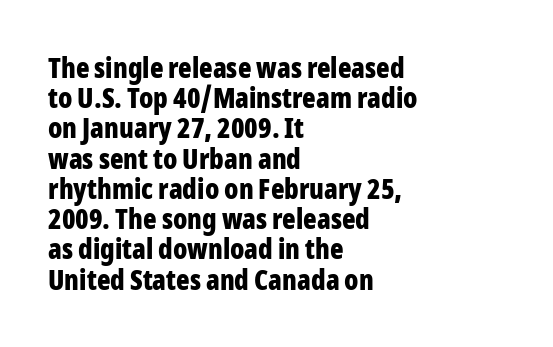
Q: Is the text bold? A: Yes.
Q: Is the text italic (slanted)? A: No, it is upright.
Q: Is the typeface a serif or a sans-serif typeface? A: Sans-serif.
Q: Is the text underlined? A: No.
Q: How is the paragraph aligned? A: Left-aligned.
Q: Is the spacing between letters normal or unusually wide? A: Normal.
Q: Is the spacing between lines tight, normal or loose? A: Tight.
Q: Width (condensed, normal, or wide)? A: Condensed.
Q: Stroke contrast? A: Low.
Q: x-height? A: Medium.
Q: Monospaced? A: No.
